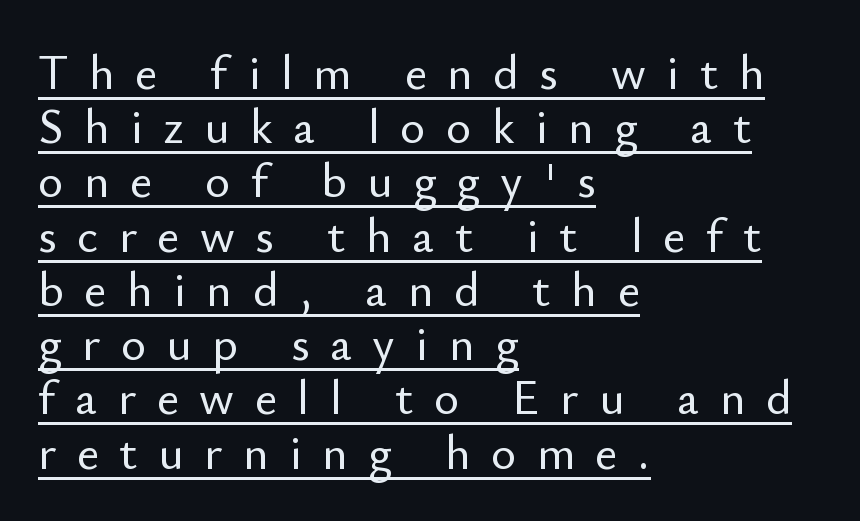
Horizontal bands of white between lines are thin slivers. Serifs: no, the terminals of the letterforms are clean. Do the characters align in a grid? No, the font is proportional. The type is letterspaced generously, with wide tracking. The passage shown is underscored from start to finish. The font's upright variant was chosen for this text.
